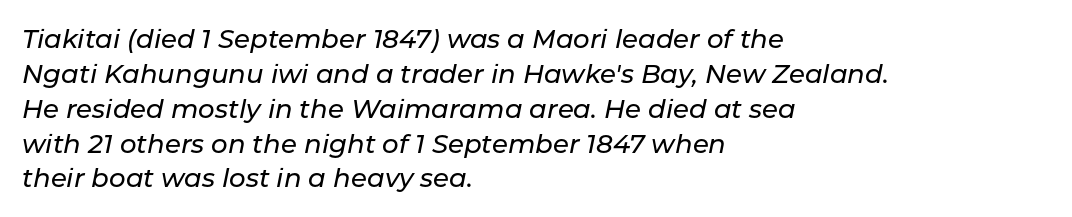
You could call the tracking neutral — neither tight nor loose. The line-height multiplier appears to be the usual default. The rendering anchors every line to the left-hand side. Lines of text with bare space underneath. The whole block is typeset with a tilt.
